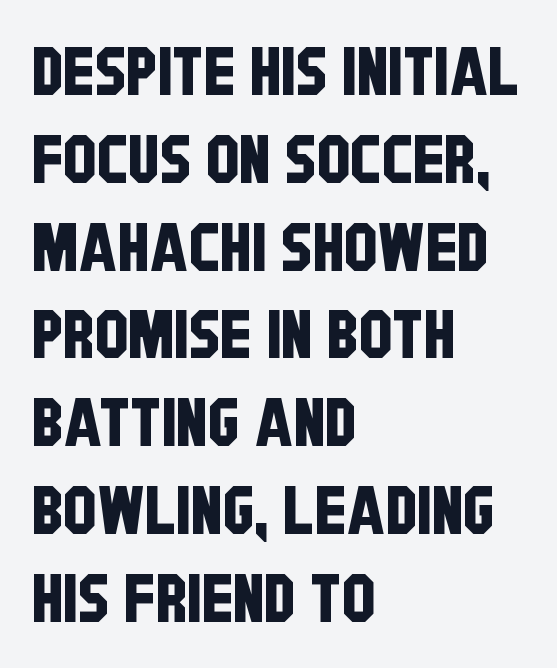
What's the leading like? Ordinary, nothing unusual. Classification — sans serif. Here the designer chose a conventional face with non-uniform glyph widths. Between one letter and the next there's only the usual sliver of space. Rule under the text: the space is simply empty.
